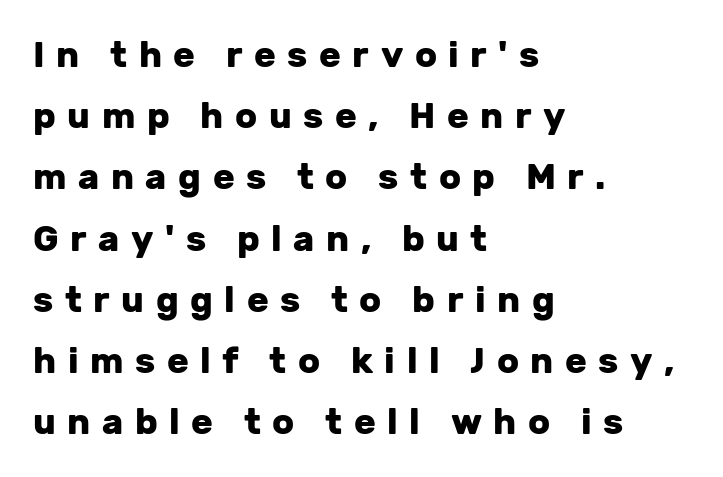
The image shows 36 px heavy sans-serif type, upright; set left-aligned, normal line spacing (1.7x), unusually wide letter spacing (+0.32 em), not underlined; low stroke contrast and a medium x-height.
